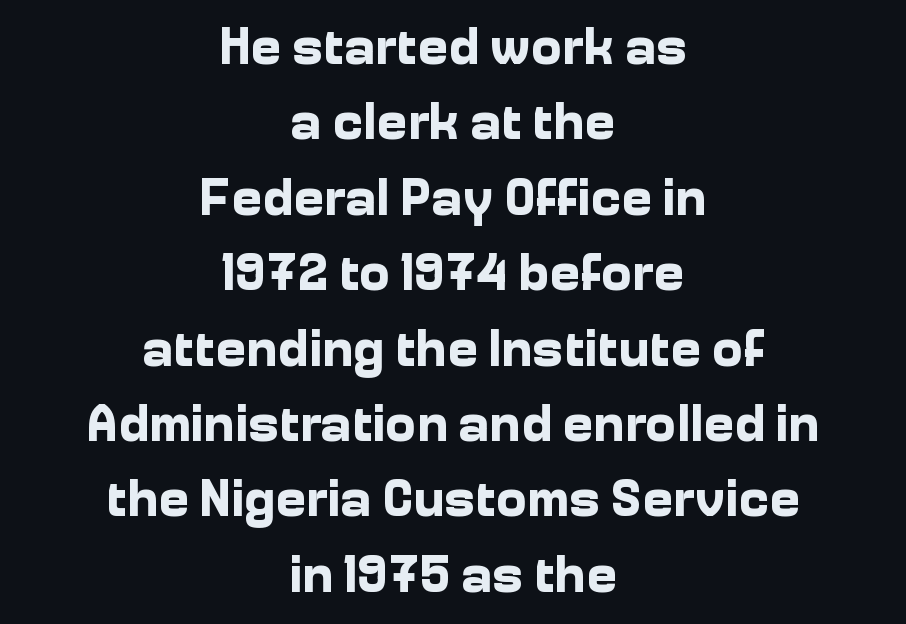
The image shows 52 px bold sans-serif type, upright; set centered, normal line spacing (1.45x), normal letter spacing, not underlined; low stroke contrast and a medium x-height.
